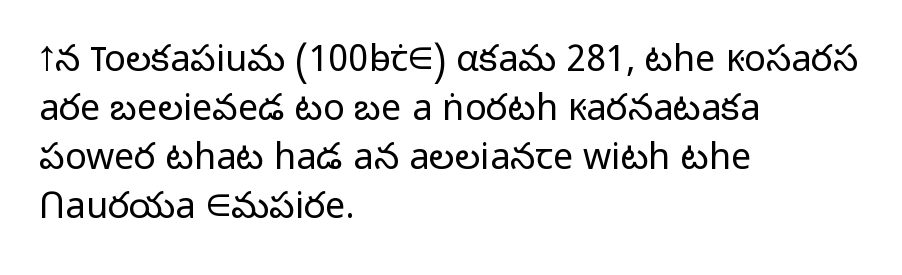
Q: Is the text bold? A: No.
Q: Is the text italic (slanted)? A: No, it is upright.
Q: Is the typeface a serif or a sans-serif typeface? A: Sans-serif.
Q: Is the text underlined? A: No.
Q: How is the paragraph aligned? A: Left-aligned.
Q: Is the spacing between letters normal or unusually wide? A: Normal.
Q: Is the spacing between lines tight, normal or loose? A: Normal.
Q: Width (condensed, normal, or wide)? A: Normal.
Q: Stroke contrast? A: Low.
Q: x-height? A: Medium.
Q: Monospaced? A: No.
